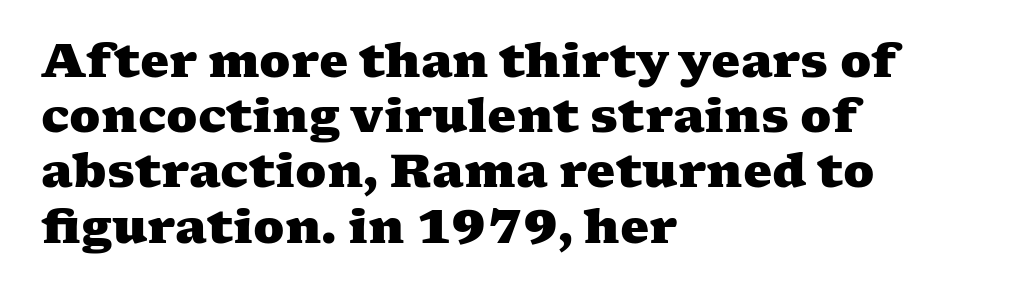
{"serif": "yes", "bold": "yes", "weight": "heavy", "width": "wide", "stroke_contrast": "medium", "x_height": "medium", "monospaced": "no", "underline": "no", "align": "left", "line_spacing_ratio": 1.2, "letter_spacing": "normal", "letter_spacing_em": 0.0, "glyph_px": 46}
